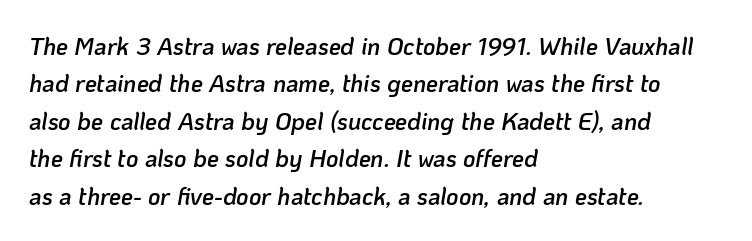
The space beneath each line is pristine and unruled. Observe the lean: these are italic letterforms. Firm but not heavy-handed strokes: this text is semibold. These lines are set flush left with a ragged right edge. If you measured baseline to baseline, you'd find a middling distance. The tracking reads as untouched default to a designer's eye.
